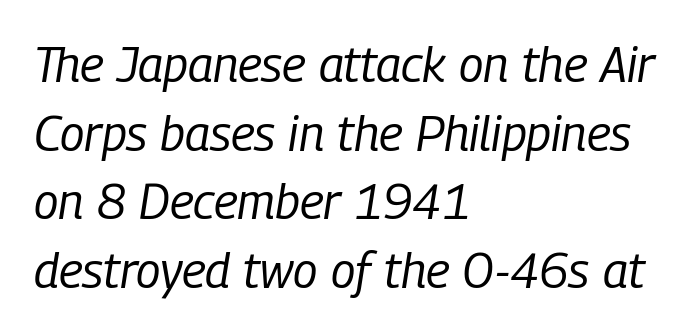
Q: Is the text bold? A: No.
Q: Is the text italic (slanted)? A: Yes, it leans right by about 9 degrees.
Q: Is the text underlined? A: No.
Q: How is the paragraph aligned? A: Left-aligned.
Q: Is the spacing between letters normal or unusually wide? A: Normal.
Q: Is the spacing between lines tight, normal or loose? A: Normal.
Q: Width (condensed, normal, or wide)? A: Condensed.
Q: Stroke contrast? A: Low.
Q: x-height? A: Medium.
Q: Monospaced? A: No.
